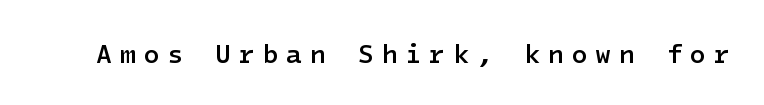
This is the in-between weight designers call semibold or demi. Style check: upright. Any mark beneath the type? The region is blank. The type is letterspaced generously, with wide tracking.
